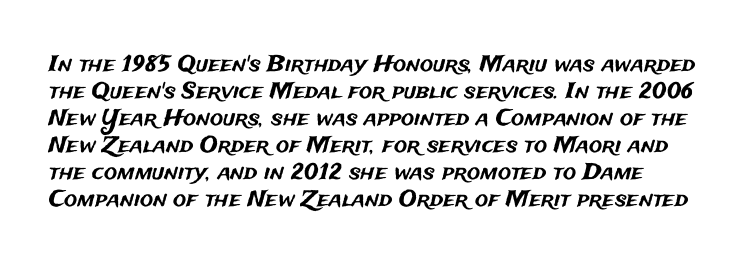
{"underline": "no", "line_spacing_ratio": 1.23, "letter_spacing": "normal", "letter_spacing_em": 0.0, "glyph_px": 22}
